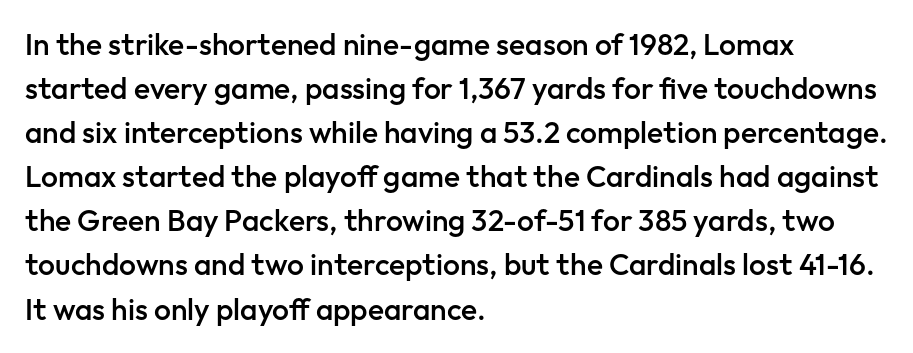
Lines of text with bare space underneath. Is this a sans? Yes — the strokes have no serifs. Leading matches the norm, producing a regular column. Default kerning and tracking; the words read as compact shapes. Moderately thickened strokes mark this as semibold type.
